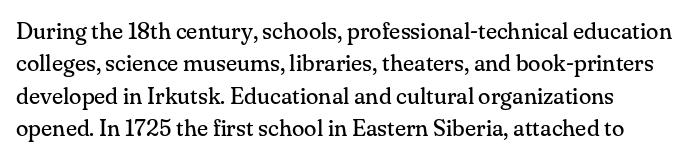
{"italic": "no", "bold": "no", "underline": "no", "line_spacing": "normal", "line_spacing_ratio": 1.41, "letter_spacing": "normal", "letter_spacing_em": 0.0, "glyph_px": 23}
